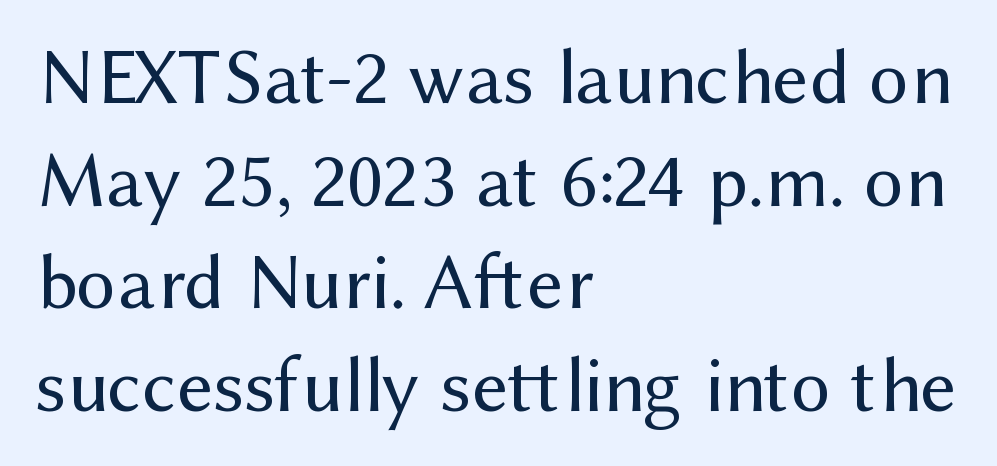
Successive baselines arrive at the customary interval. Weight class: somewhere from thin through regular. I'd call this a sans setting — the letters go barefoot. Only glyphs here, with clear space below each row. Here the designer chose a conventional face with non-uniform glyph widths.
